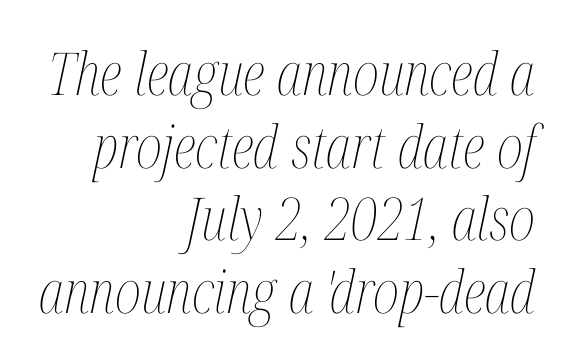
The image shows 59 px thin, condensed type, italic (leaning right); set right-aligned, line spacing 1.23x, normal letter spacing, not underlined; medium stroke contrast and a medium x-height.
